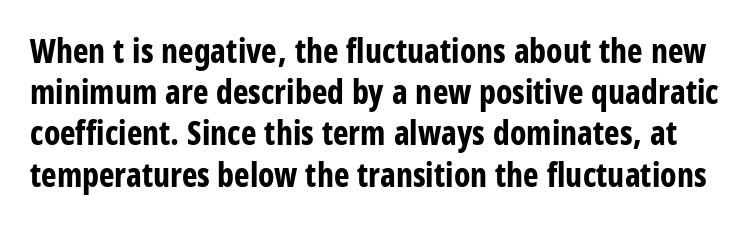
The image shows 33 px bold, condensed sans-serif type, upright; set normal line spacing (1.25x), normal letter spacing, not underlined; low stroke contrast and a large x-height.
